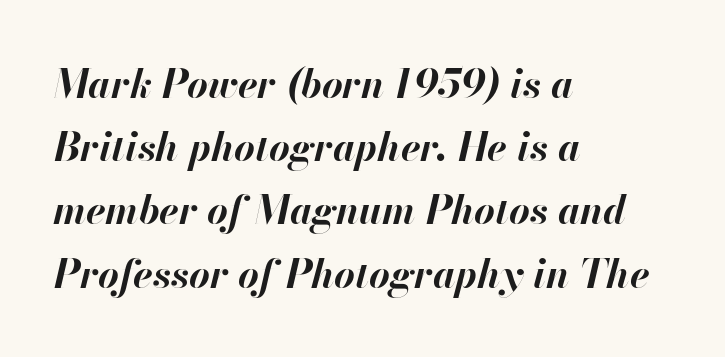
Q: Is the text bold? A: Yes.
Q: Is the text italic (slanted)? A: Yes, it leans right by about 13 degrees.
Q: Is the text underlined? A: No.
Q: How is the paragraph aligned? A: Left-aligned.
Q: Is the spacing between letters normal or unusually wide? A: Normal.
Q: Is the spacing between lines tight, normal or loose? A: Normal.
Q: Width (condensed, normal, or wide)? A: Normal.
Q: Stroke contrast? A: High.
Q: x-height? A: Small.
Q: Monospaced? A: No.
